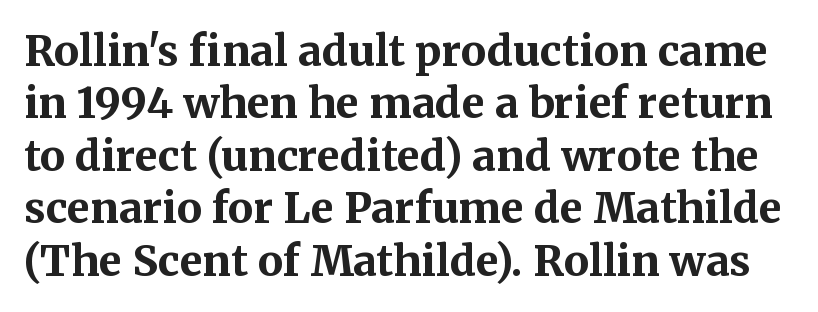
Q: Is the text bold? A: Yes.
Q: Is the text italic (slanted)? A: No, it is upright.
Q: Is the typeface a serif or a sans-serif typeface? A: Serif.
Q: Is the text underlined? A: No.
Q: Is the spacing between letters normal or unusually wide? A: Normal.
Q: Is the spacing between lines tight, normal or loose? A: Normal.
Q: Width (condensed, normal, or wide)? A: Normal.
Q: Stroke contrast? A: Medium.
Q: x-height? A: Medium.
Q: Monospaced? A: No.
